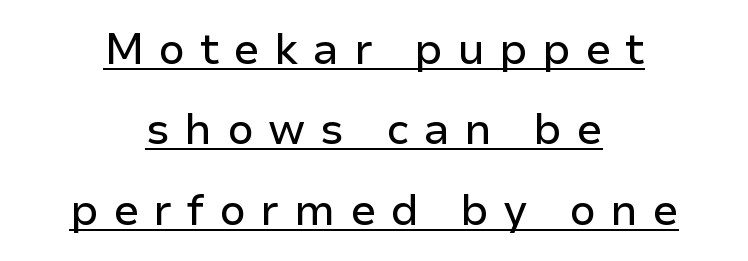
Q: Is the text italic (slanted)? A: No, it is upright.
Q: Is the typeface a serif or a sans-serif typeface? A: Sans-serif.
Q: Is the text underlined? A: Yes.
Q: How is the paragraph aligned? A: Centered.
Q: Is the spacing between letters normal or unusually wide? A: Unusually wide.
Q: Width (condensed, normal, or wide)? A: Normal.
Q: Stroke contrast? A: Low.
Q: x-height? A: Medium.
Q: Monospaced? A: No.
